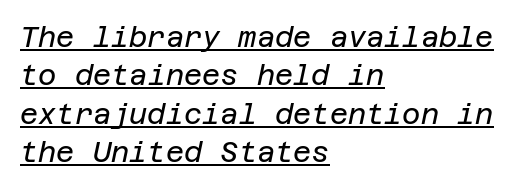
Each stroke keeps to a modest, everyday thickness or less. The lines sit at an ordinary, default distance from one another. These lines are set flush left with a ragged right edge. Compared with ordinary roman type, these characters are visibly tilted.
